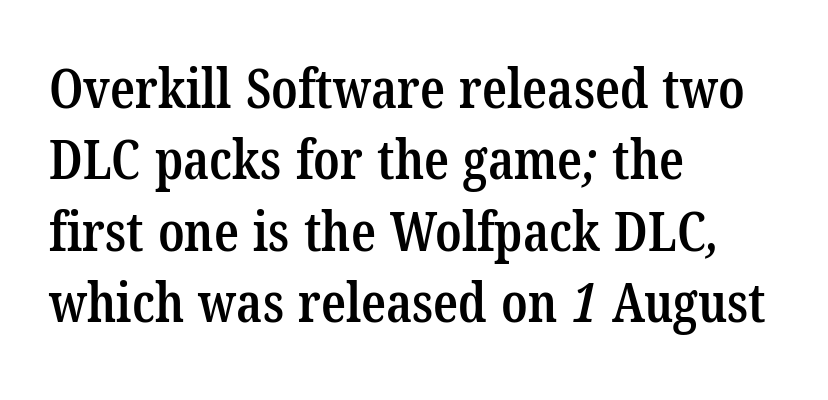
Alignment: flush left. The typesetting leans somewhat heavy: a semibold. Words appear dense and cohesive because spacing is normal. Bare-footed words on every line. These lines are composed in type with serifs. You could not count columns in this text — the font is proportionally spaced.
